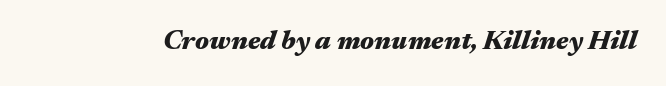
{"italic": "yes", "lean": "right", "slant_degrees": 17, "bold": "yes", "underline": "no", "letter_spacing": "normal", "letter_spacing_em": 0.0, "glyph_px": 27}
